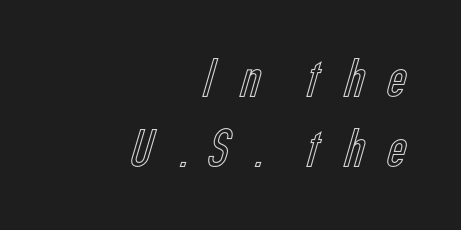
Q: Is the text italic (slanted)? A: Yes.
Q: Is the text underlined? A: No.
Q: How is the paragraph aligned? A: Right-aligned.
Q: Is the spacing between letters normal or unusually wide? A: Unusually wide.
Q: Is the spacing between lines tight, normal or loose? A: Normal.
Q: Width (condensed, normal, or wide)? A: Condensed.
Q: x-height? A: Medium.
Q: Monospaced? A: No.
